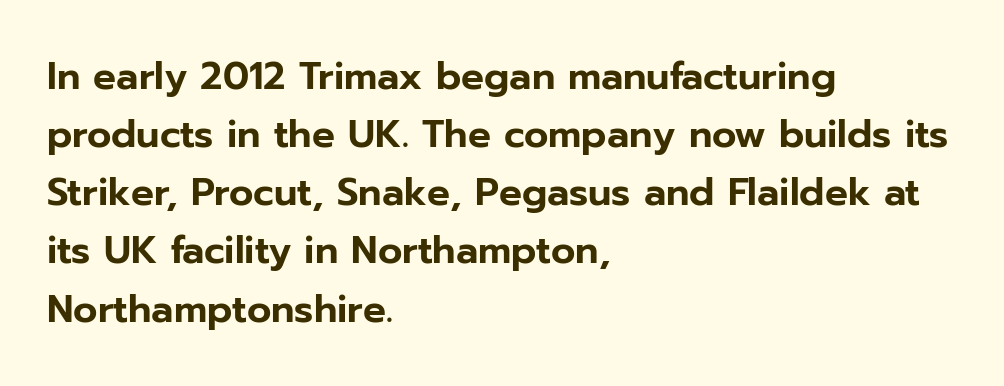
The image shows 38 px sans-serif type, upright; set left-aligned, normal line spacing (1.53x), normal letter spacing, not underlined; low stroke contrast and a medium x-height.
